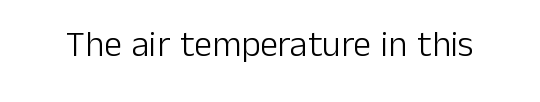
{"serif": "no", "italic": "no", "bold": "no", "weight": "light", "width": "normal", "stroke_contrast": "low", "x_height": "medium", "monospaced": "no", "underline": "no", "letter_spacing": "normal", "letter_spacing_em": 0.0, "glyph_px": 36}
